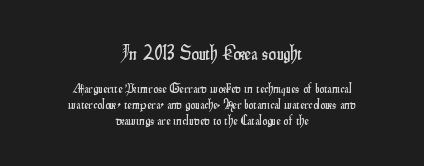
Q: Is the text italic (slanted)? A: No, it is upright.
Q: Is the text underlined? A: No.
Q: How is the paragraph aligned? A: Centered.
Q: Is the spacing between letters normal or unusually wide? A: Normal.
Q: Is the spacing between lines tight, normal or loose? A: Tight.
Q: Which block of text is set in a larger size, the first (top) or the second (bottom)? A: The first (top) one.
